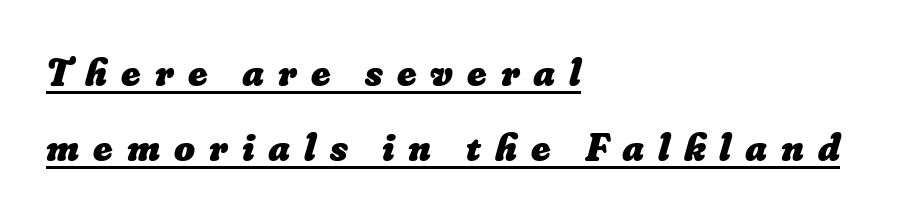
The image shows 40 px heavy type; set left-aligned, line spacing 1.87x, unusually wide letter spacing (+0.35 em), underlined; low stroke contrast and a small x-height.
